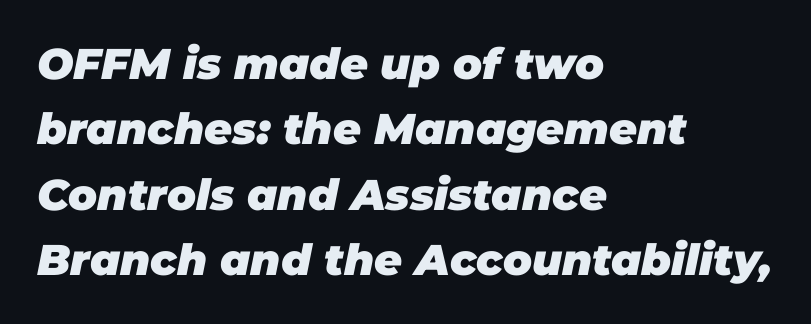
Q: Is the text bold? A: Yes.
Q: Is the text italic (slanted)? A: Yes, it leans right by about 11 degrees.
Q: Is the text underlined? A: No.
Q: How is the paragraph aligned? A: Left-aligned.
Q: Is the spacing between letters normal or unusually wide? A: Normal.
Q: Is the spacing between lines tight, normal or loose? A: Normal.
Q: Width (condensed, normal, or wide)? A: Normal.
Q: Stroke contrast? A: Low.
Q: x-height? A: Large.
Q: Monospaced? A: No.
